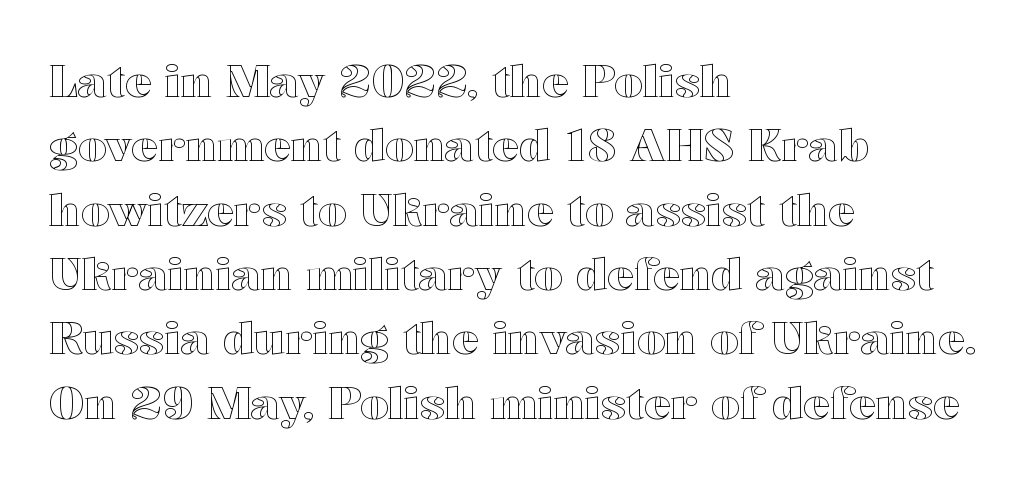
Q: Is the text italic (slanted)? A: No, it is upright.
Q: Is the text underlined? A: No.
Q: How is the paragraph aligned? A: Left-aligned.
Q: Is the spacing between letters normal or unusually wide? A: Normal.
Q: Is the spacing between lines tight, normal or loose? A: Normal.
Q: Width (condensed, normal, or wide)? A: Wide.
Q: x-height? A: Medium.
Q: Monospaced? A: No.
